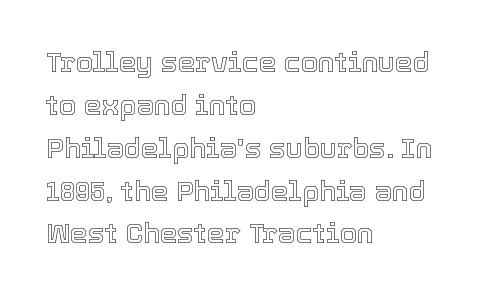
A typesetter would call this proportional, since set widths differ per character. One glance says typical: line gaps are just what's usual. Teacher's note: observe the even left margin — that is flush-left alignment. The type sits square on the baseline with zero lean. Between one letter and the next there's only the usual sliver of space.
